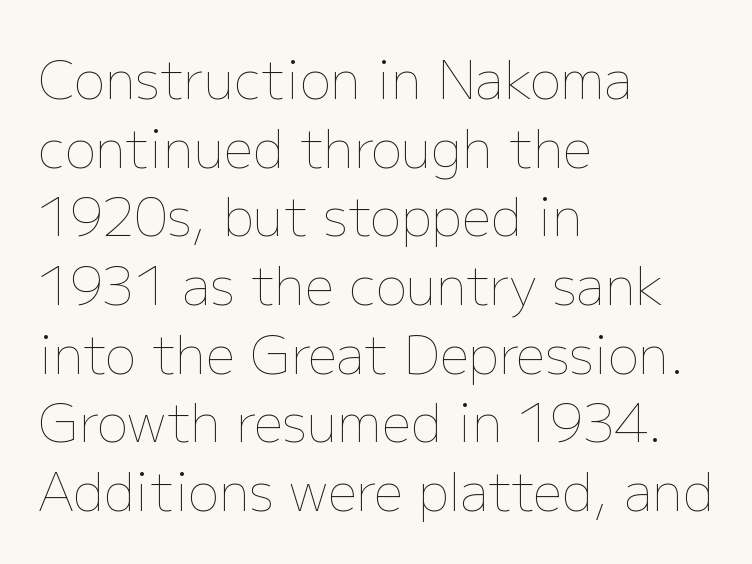
Q: Is the text bold? A: No.
Q: Is the text italic (slanted)? A: No, it is upright.
Q: Is the text underlined? A: No.
Q: How is the paragraph aligned? A: Left-aligned.
Q: Is the spacing between letters normal or unusually wide? A: Normal.
Q: Is the spacing between lines tight, normal or loose? A: Normal.
Q: Width (condensed, normal, or wide)? A: Normal.
Q: Stroke contrast? A: Low.
Q: x-height? A: Medium.
Q: Monospaced? A: No.
